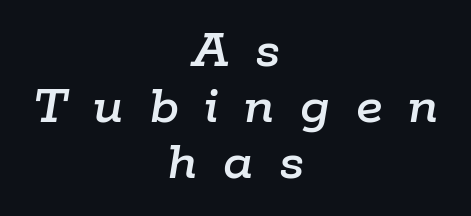
The image shows 57 px text type, italic (leaning right); set centered, tight line spacing (0.98x), unusually wide letter spacing (+0.45 em), not underlined; low stroke contrast and a medium x-height.
